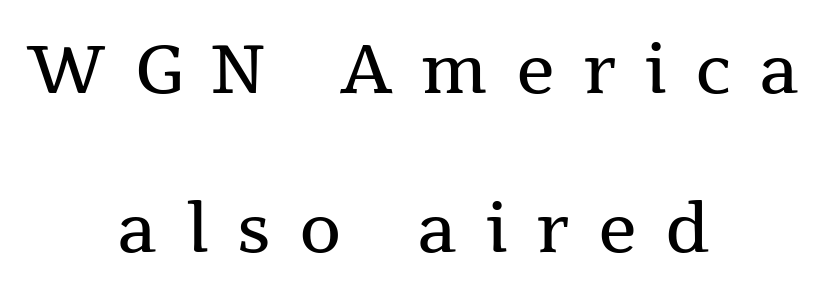
The rendering shows small feet on the letterforms — a serif design. These lines are rendered in a variable-pitch font. Leading is clearly above the norm, producing a sparse column. Descender tails drop into unmarked territory. Teacher's note: observe the equal gaps on both sides — that is centered alignment.
